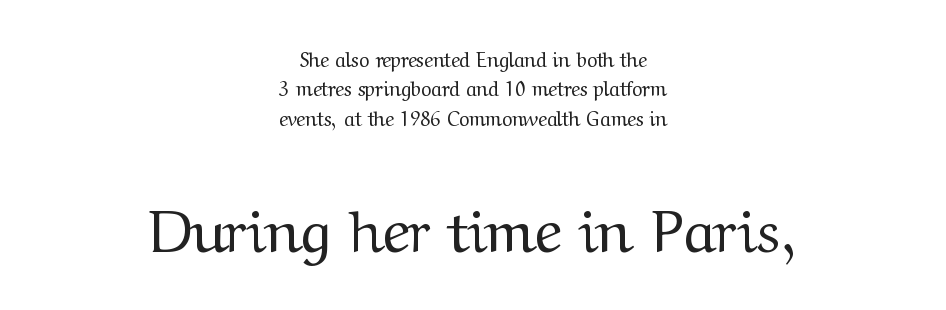
Q: Is the text bold? A: No.
Q: Is the text italic (slanted)? A: No, it is upright.
Q: Is the typeface a serif or a sans-serif typeface? A: Serif.
Q: Is the text underlined? A: No.
Q: How is the paragraph aligned? A: Centered.
Q: Is the spacing between letters normal or unusually wide? A: Normal.
Q: Is the spacing between lines tight, normal or loose? A: Normal.
Q: Which block of text is set in a larger size, the first (top) or the second (bottom)? A: The second (bottom) one.
Q: Width (condensed, normal, or wide)? A: Normal.
Q: Stroke contrast? A: Medium.
Q: x-height? A: Medium.
Q: Monospaced? A: No.
